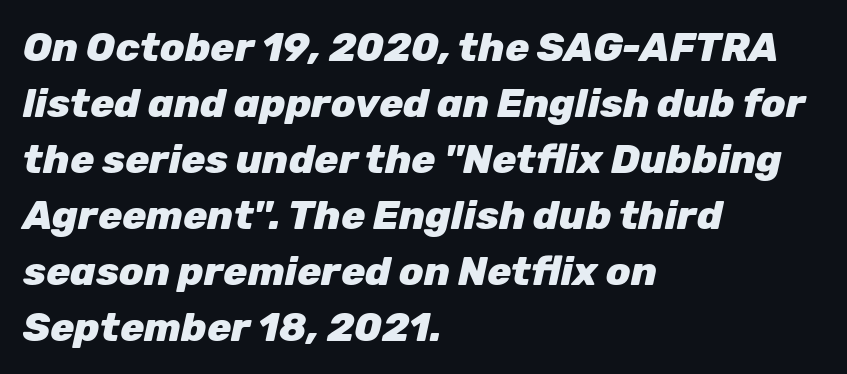
Q: Is the text bold? A: Yes.
Q: Is the text italic (slanted)? A: Yes, it leans right by about 12 degrees.
Q: Is the text underlined? A: No.
Q: How is the paragraph aligned? A: Left-aligned.
Q: Is the spacing between letters normal or unusually wide? A: Normal.
Q: Is the spacing between lines tight, normal or loose? A: Normal.
Q: Width (condensed, normal, or wide)? A: Normal.
Q: Stroke contrast? A: Low.
Q: x-height? A: Medium.
Q: Monospaced? A: No.
